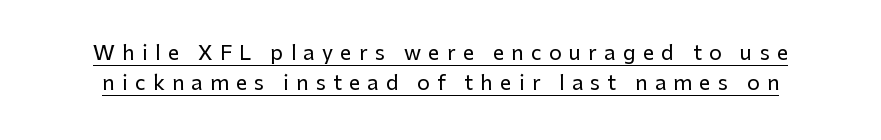
The image shows 20 px text type, upright; set normal line spacing (1.52x), unusually wide letter spacing (+0.37 em), underlined.
